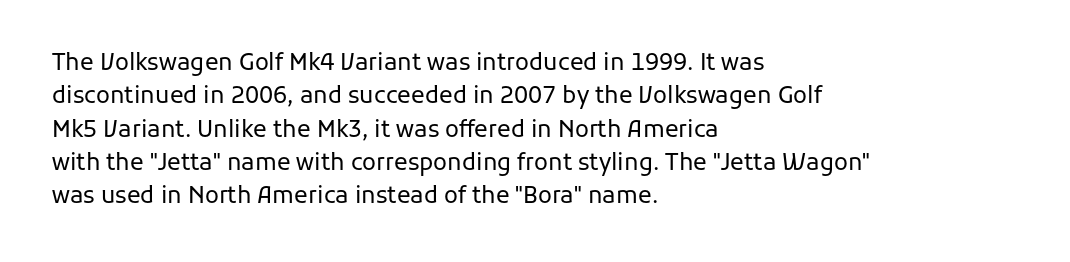
How would I describe the line gaps? Plain and ordinary. Just letters on the line, the space beneath them empty. Alignment: flush left. In terms of posture, this sample is upright.
